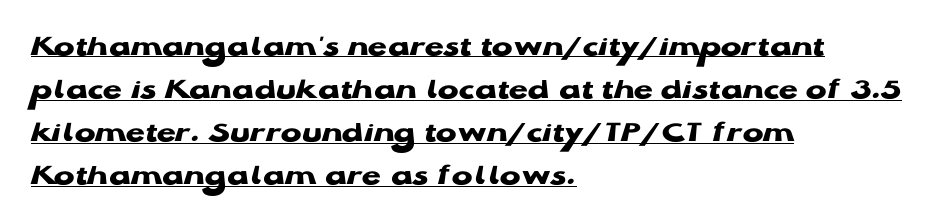
Q: Is the text bold? A: Yes.
Q: Is the text italic (slanted)? A: No, it is upright.
Q: Is the typeface a serif or a sans-serif typeface? A: Sans-serif.
Q: Is the text underlined? A: Yes.
Q: How is the paragraph aligned? A: Left-aligned.
Q: Is the spacing between letters normal or unusually wide? A: Normal.
Q: Is the spacing between lines tight, normal or loose? A: Normal.
Q: Width (condensed, normal, or wide)? A: Wide.
Q: Stroke contrast? A: Low.
Q: x-height? A: Medium.
Q: Monospaced? A: No.
